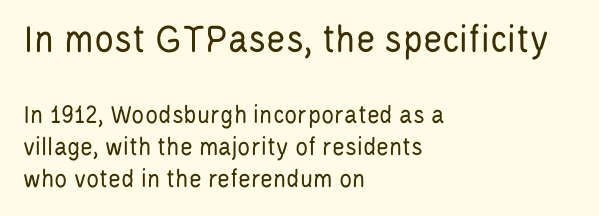
Q: Is the text bold? A: No.
Q: Is the text italic (slanted)? A: No, it is upright.
Q: Is the typeface a serif or a sans-serif typeface? A: Sans-serif.
Q: Is the text underlined? A: No.
Q: How is the paragraph aligned? A: Left-aligned.
Q: Is the spacing between letters normal or unusually wide? A: Normal.
Q: Which block of text is set in a larger size, the first (top) or the second (bottom)? A: The first (top) one.
Q: Width (condensed, normal, or wide)? A: Condensed.
Q: Stroke contrast? A: Low.
Q: x-height? A: Large.
Q: Monospaced? A: No.
